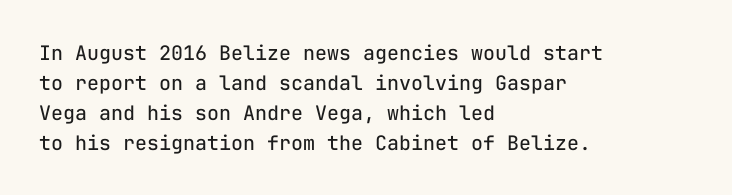
The image shows 20 px text type, upright; set left-aligned, normal line spacing (1.5x), normal letter spacing, not underlined.
